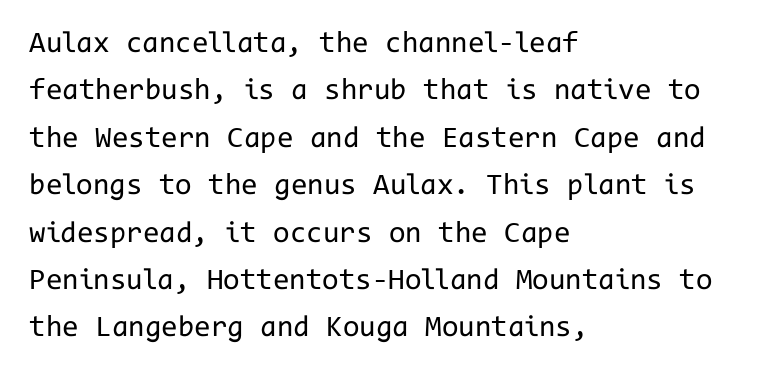
The passage is arranged the way most books set body copy — flush left. No word sits above an underline. A typesetter would mark this as roman, not italic. The typeface has the unassuming heft of standard copy or less. Monospaced: the letters line up in strict vertical columns.
